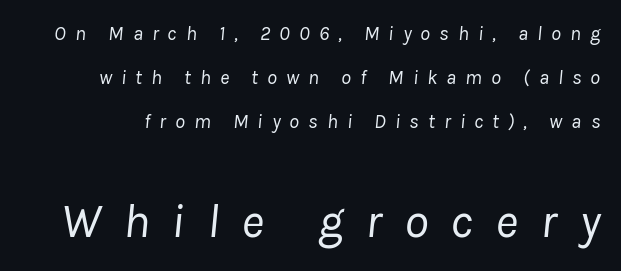
The letters are spread apart with noticeably loose tracking. These lines were composed using italics. These lines are rendered in a variable-pitch font. Loosely led — the rows are spread out.
